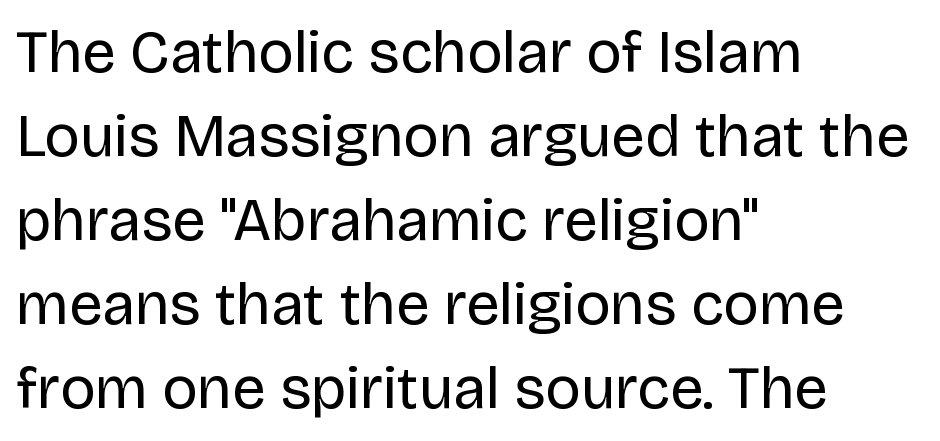
{"serif": "no", "italic": "no", "bold": "no", "weight": "regular", "width": "normal", "stroke_contrast": "low", "x_height": "large", "monospaced": "no", "underline": "no", "align": "left", "line_spacing": "normal", "line_spacing_ratio": 1.4, "letter_spacing": "normal", "letter_spacing_em": 0.0, "glyph_px": 60}
